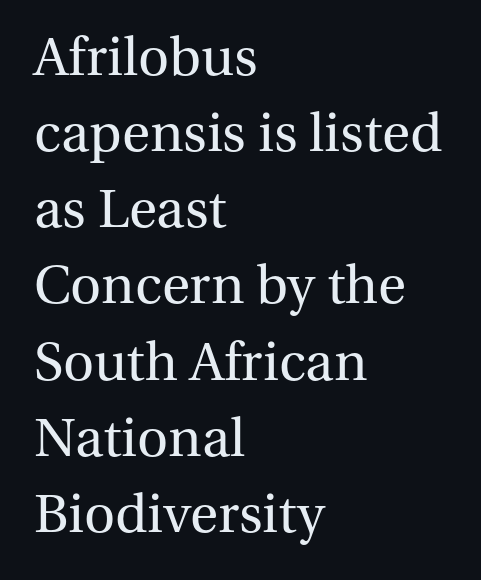
Decoration check: the copy has no underline. The letters sit at their default tracking, neither squeezed nor spread. Examine the stroke ends and you'll spot serifs. Weight: in the light-to-regular range. Each letter keeps its own natural width here, so spacing adapts to shape.
